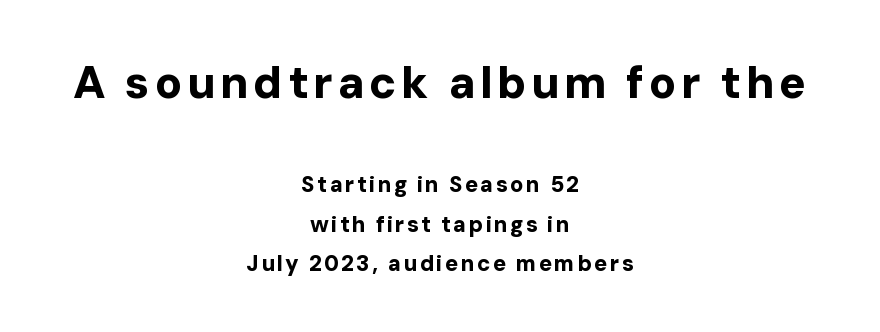
Q: Is the text bold? A: Yes.
Q: Is the text italic (slanted)? A: No, it is upright.
Q: Is the typeface a serif or a sans-serif typeface? A: Sans-serif.
Q: Is the text underlined? A: No.
Q: How is the paragraph aligned? A: Centered.
Q: Which block of text is set in a larger size, the first (top) or the second (bottom)? A: The first (top) one.
Q: Width (condensed, normal, or wide)? A: Normal.
Q: Stroke contrast? A: Low.
Q: x-height? A: Medium.
Q: Monospaced? A: No.
